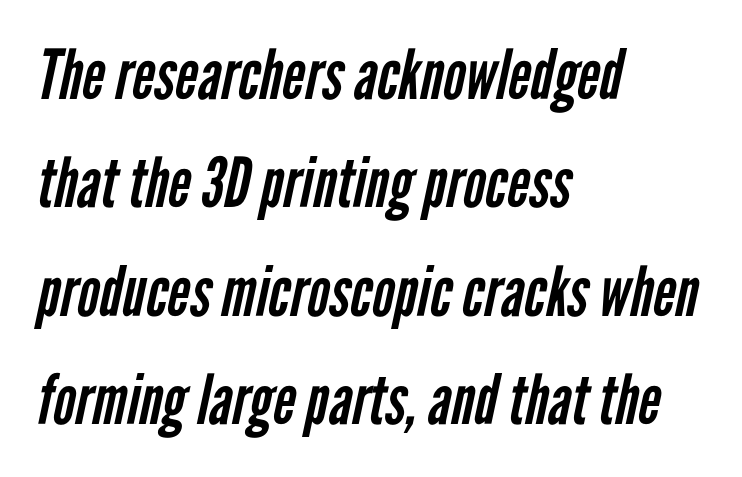
{"serif": "no", "bold": "no", "weight": "regular", "width": "condensed", "stroke_contrast": "low", "x_height": "medium", "monospaced": "no", "underline": "no", "align": "left", "line_spacing": "normal", "line_spacing_ratio": 1.57, "letter_spacing": "normal", "letter_spacing_em": 0.0, "glyph_px": 69}
